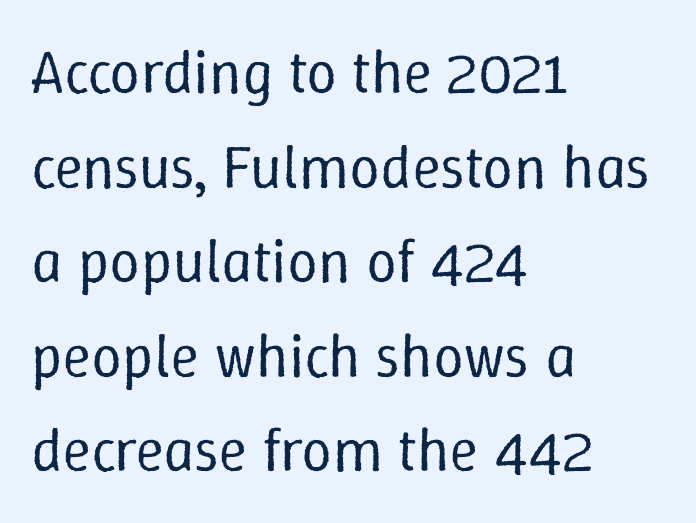
Q: Is the text bold? A: No.
Q: Is the text italic (slanted)? A: No, it is upright.
Q: Is the text underlined? A: No.
Q: How is the paragraph aligned? A: Left-aligned.
Q: Is the spacing between letters normal or unusually wide? A: Normal.
Q: Is the spacing between lines tight, normal or loose? A: Normal.
Q: Width (condensed, normal, or wide)? A: Normal.
Q: Stroke contrast? A: Low.
Q: x-height? A: Medium.
Q: Monospaced? A: No.
